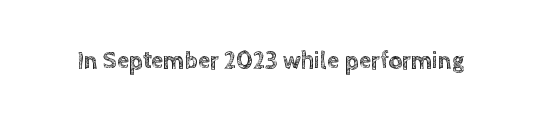
Observe the ordinary spacing: letters are neighbours, not strangers. Underline: absent. Rendered with straight, roman letterforms.
